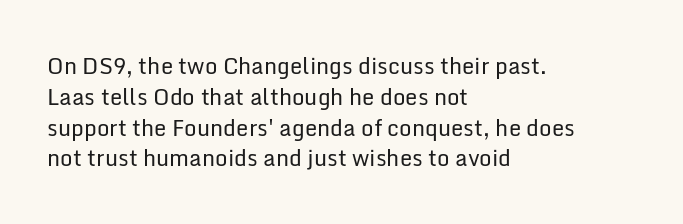
Summary of vertical rhythm: regular, with standard interline spacing. Short note: letters normally spaced. The font's upright variant was chosen for this text. Casual observation: everything's shoved over to the left.
